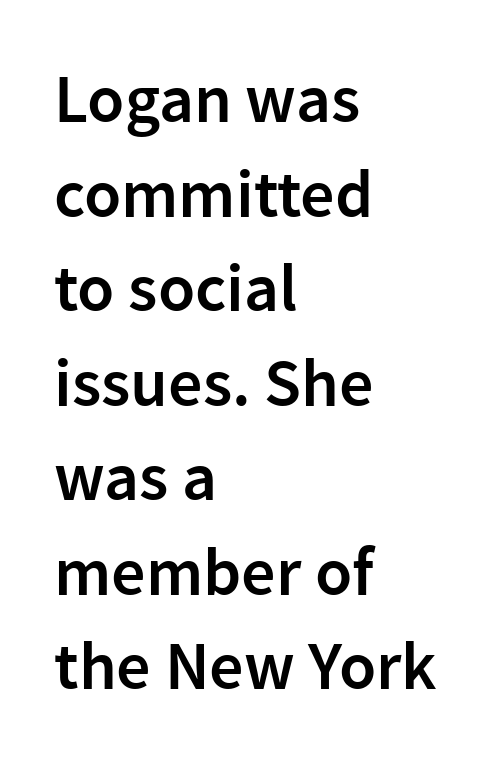
{"serif": "no", "italic": "no", "bold": "semi", "weight": "semibold", "width": "normal", "stroke_contrast": "low", "x_height": "medium", "monospaced": "no", "underline": "no", "align": "left", "line_spacing": "normal", "line_spacing_ratio": 1.39, "letter_spacing": "normal", "letter_spacing_em": 0.0, "glyph_px": 68}
